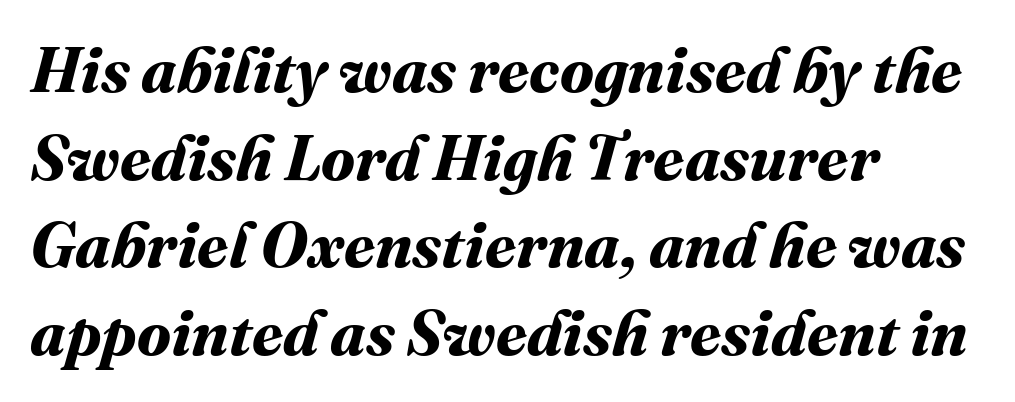
If you drew a ruler down the left edge, every line would touch it. This sample has the flowing, uneven cadence of proportional lettering. This rendering leaves character spacing at its baseline value. Is the type bold? Yes — the strokes are clearly thick and heavy. A normal amount of white space separates one row of letters from the next.
